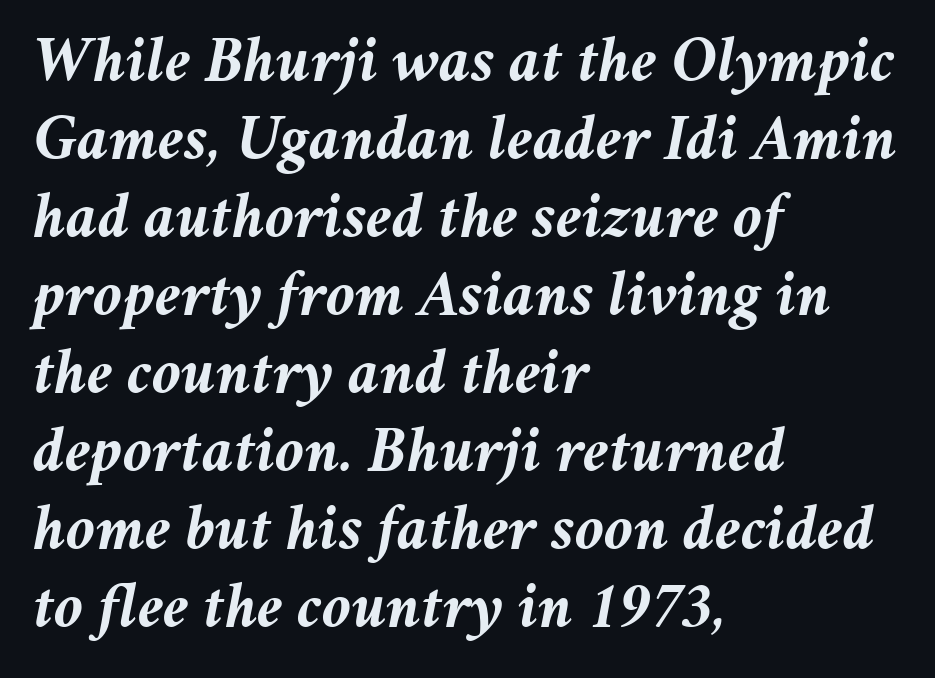
The image shows 65 px semibold type, italic (leaning right); set left-aligned, line spacing 1.2x, normal letter spacing, not underlined; medium stroke contrast and a medium x-height.
